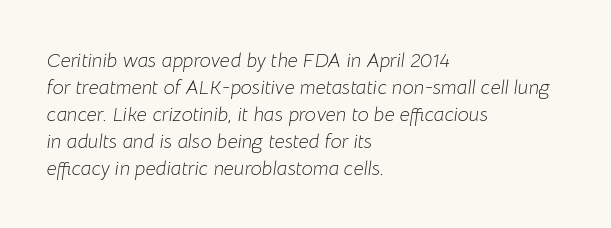
Q: Is the text bold? A: No.
Q: Is the text italic (slanted)? A: Yes, it leans right by about 8 degrees.
Q: Is the text underlined? A: No.
Q: How is the paragraph aligned? A: Left-aligned.
Q: Is the spacing between letters normal or unusually wide? A: Normal.
Q: Is the spacing between lines tight, normal or loose? A: Normal.
